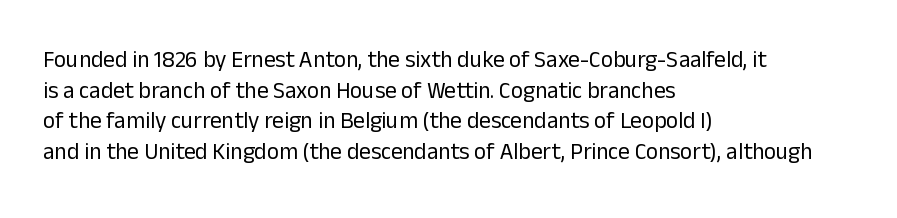
Q: Is the text bold? A: No.
Q: Is the text italic (slanted)? A: No, it is upright.
Q: Is the text underlined? A: No.
Q: How is the paragraph aligned? A: Left-aligned.
Q: Is the spacing between letters normal or unusually wide? A: Normal.
Q: Is the spacing between lines tight, normal or loose? A: Normal.
